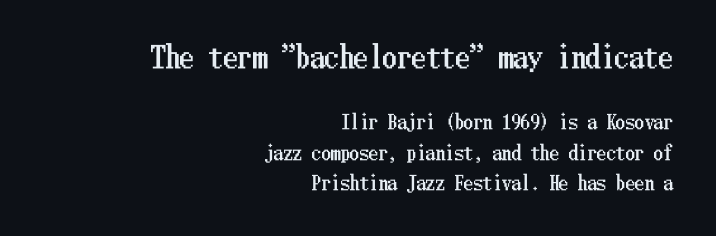
The image shows 29 px condensed type, upright; set right-aligned, normal line spacing (1.59x), normal letter spacing, not underlined; the first (top) block is 1.53x larger; low stroke contrast and a medium x-height.
